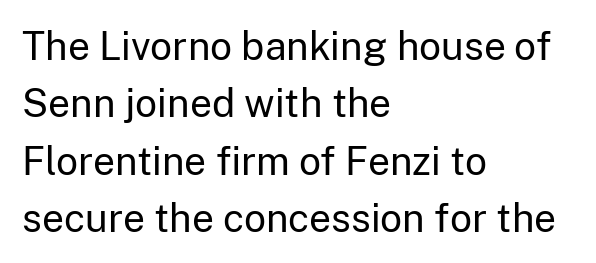
The vertical gap from one line to the next is medium. In terms of letterspacing, this is plain default setting. Grotesque or geometric, the face here clearly has no serifs. The font sits on the lighter half of the weight spectrum, regular included. The words here are not underlined.
